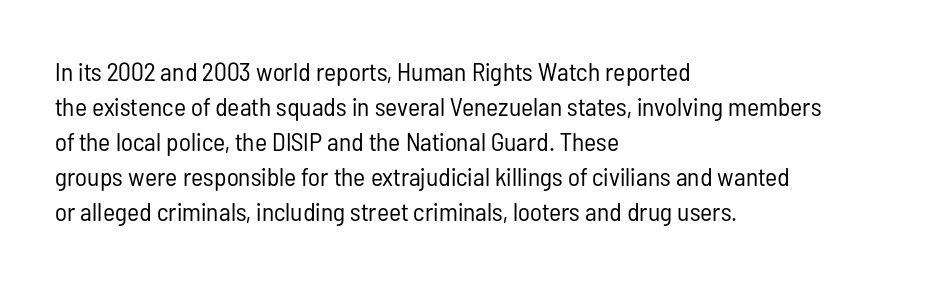
How are the letters spaced? Ordinarily, with no added tracking. Has an underline been added? It has not. Honestly, the row spacing looks completely unremarkable. The font is comparable to plain body text, perhaps lighter. Visually the block forms a straight wall on the left and a jagged coastline on the right.
